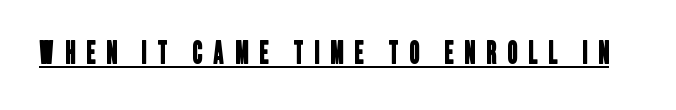
Q: Is the typeface a serif or a sans-serif typeface? A: Sans-serif.
Q: Is the text underlined? A: Yes.
Q: Is the spacing between letters normal or unusually wide? A: Unusually wide.
Q: Width (condensed, normal, or wide)? A: Condensed.
Q: Stroke contrast? A: Low.
Q: x-height? A: Large.
Q: Monospaced? A: No.
